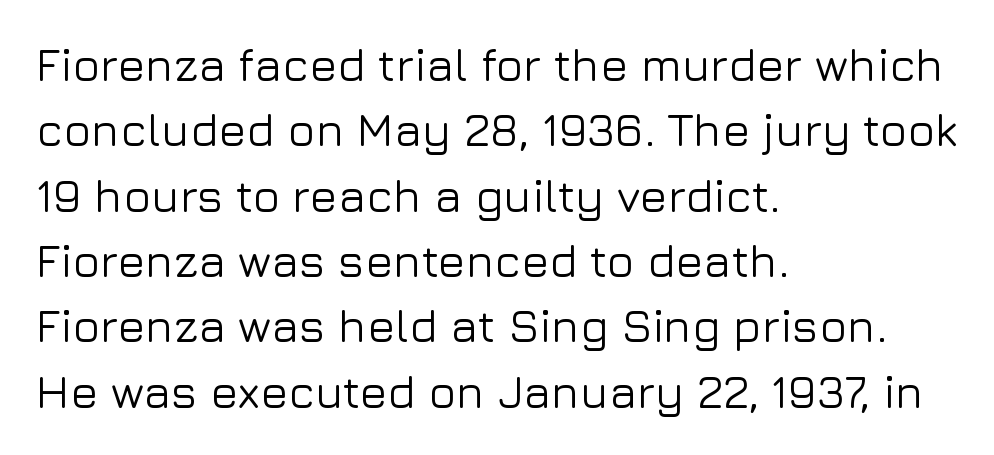
Q: Is the text italic (slanted)? A: No, it is upright.
Q: Is the typeface a serif or a sans-serif typeface? A: Sans-serif.
Q: Is the text underlined? A: No.
Q: How is the paragraph aligned? A: Left-aligned.
Q: Is the spacing between letters normal or unusually wide? A: Normal.
Q: Is the spacing between lines tight, normal or loose? A: Normal.
Q: Width (condensed, normal, or wide)? A: Normal.
Q: Stroke contrast? A: Low.
Q: x-height? A: Medium.
Q: Monospaced? A: No.
